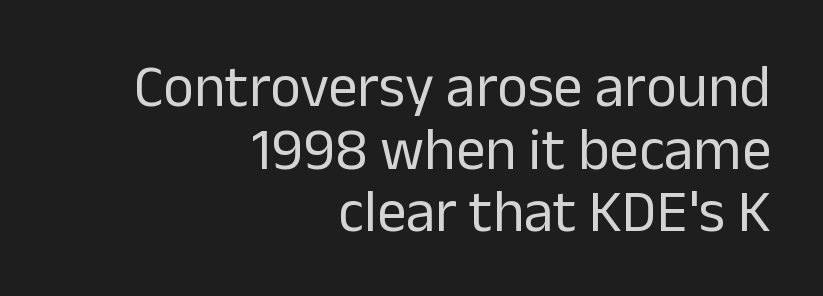
Q: Is the text bold? A: No.
Q: Is the text italic (slanted)? A: No, it is upright.
Q: Is the typeface a serif or a sans-serif typeface? A: Sans-serif.
Q: Is the text underlined? A: No.
Q: How is the paragraph aligned? A: Right-aligned.
Q: Is the spacing between letters normal or unusually wide? A: Normal.
Q: Is the spacing between lines tight, normal or loose? A: Tight.
Q: Width (condensed, normal, or wide)? A: Normal.
Q: Stroke contrast? A: Low.
Q: x-height? A: Medium.
Q: Monospaced? A: No.
